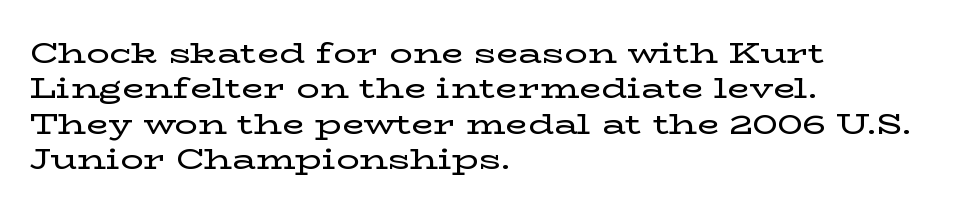
The image shows 29 px wide serif type, upright; set left-aligned, line spacing 1.22x, normal letter spacing, not underlined; low stroke contrast and a medium x-height.
